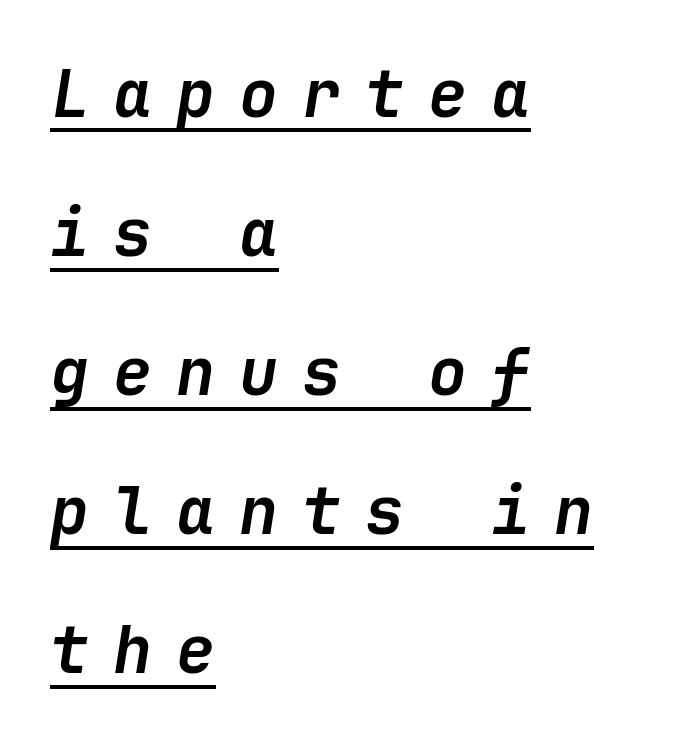
The image shows 65 px semibold type, italic (leaning right); set left-aligned, loose line spacing (2.14x), unusually wide letter spacing (+0.37 em), underlined; low stroke contrast and a medium x-height.
